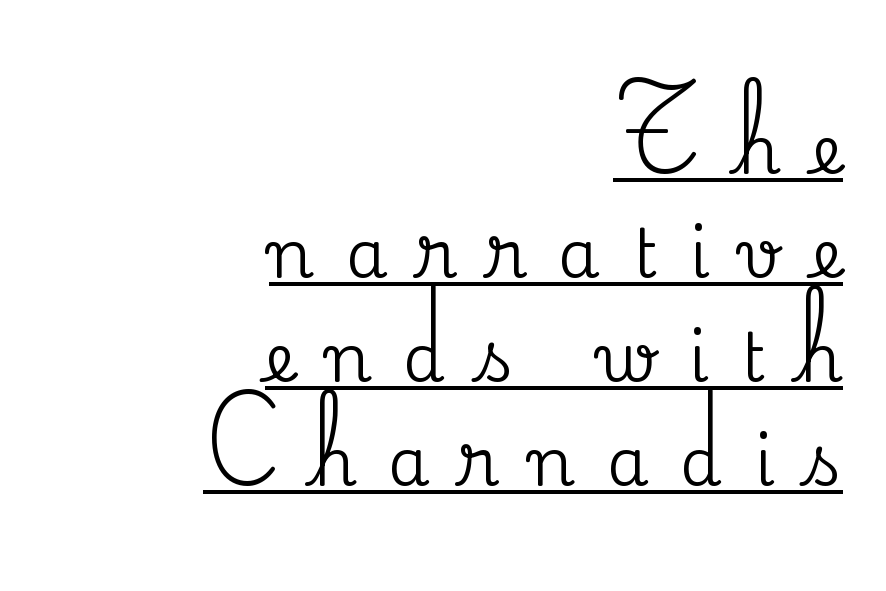
Q: Is the text italic (slanted)? A: No, it is upright.
Q: Is the typeface a serif or a sans-serif typeface? A: Serif.
Q: Is the text underlined? A: Yes.
Q: How is the paragraph aligned? A: Right-aligned.
Q: Is the spacing between letters normal or unusually wide? A: Unusually wide.
Q: Is the spacing between lines tight, normal or loose? A: Normal.
Q: Width (condensed, normal, or wide)? A: Normal.
Q: Stroke contrast? A: Medium.
Q: x-height? A: Small.
Q: Monospaced? A: No.
